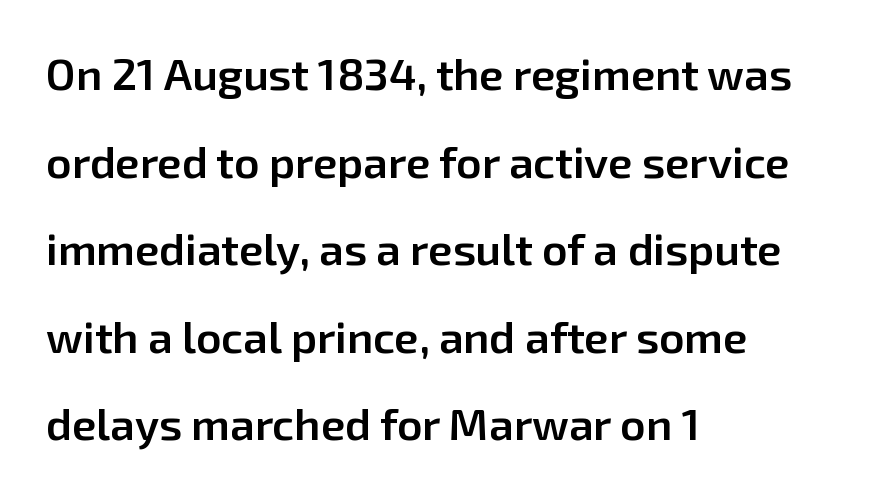
Q: Is the text bold? A: Semi-bold.
Q: Is the text italic (slanted)? A: No, it is upright.
Q: Is the typeface a serif or a sans-serif typeface? A: Sans-serif.
Q: Is the text underlined? A: No.
Q: How is the paragraph aligned? A: Left-aligned.
Q: Is the spacing between letters normal or unusually wide? A: Normal.
Q: Is the spacing between lines tight, normal or loose? A: Loose.
Q: Width (condensed, normal, or wide)? A: Normal.
Q: Stroke contrast? A: Low.
Q: x-height? A: Medium.
Q: Monospaced? A: No.
